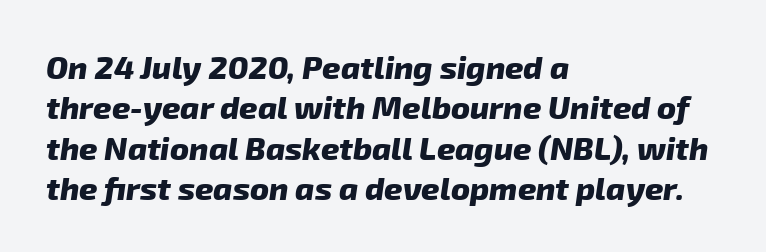
{"serif": "no", "bold": "yes", "weight": "heavy", "width": "normal", "stroke_contrast": "low", "x_height": "medium", "monospaced": "no", "underline": "no", "align": "left", "line_spacing": "normal", "line_spacing_ratio": 1.26, "letter_spacing": "normal", "letter_spacing_em": 0.0, "glyph_px": 32}
